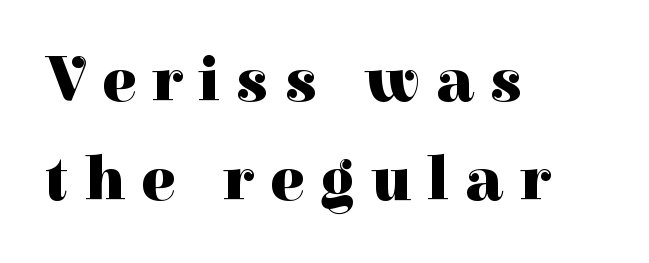
Q: Is the text bold? A: Yes.
Q: Is the text italic (slanted)? A: No, it is upright.
Q: Is the typeface a serif or a sans-serif typeface? A: Serif.
Q: Is the text underlined? A: No.
Q: How is the paragraph aligned? A: Left-aligned.
Q: Is the spacing between letters normal or unusually wide? A: Unusually wide.
Q: Is the spacing between lines tight, normal or loose? A: Normal.
Q: Width (condensed, normal, or wide)? A: Normal.
Q: Stroke contrast? A: High.
Q: x-height? A: Medium.
Q: Monospaced? A: No.
